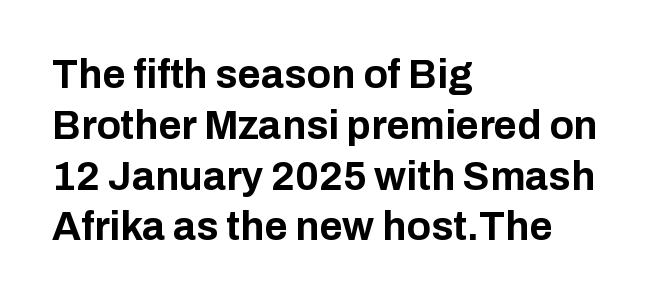
The image shows 40 px bold sans-serif type, upright; set left-aligned, normal line spacing (1.27x), normal letter spacing, not underlined; low stroke contrast and a medium x-height.
